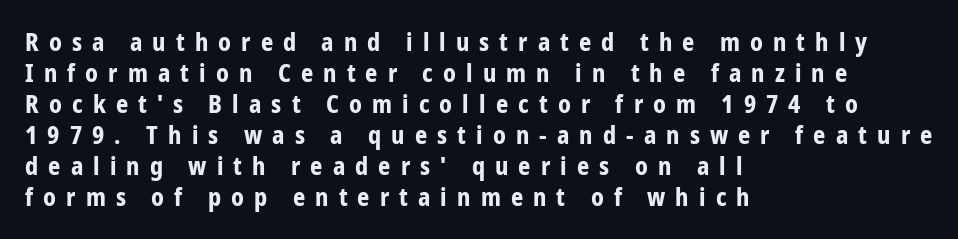
Q: Is the text bold? A: Yes.
Q: Is the text italic (slanted)? A: No, it is upright.
Q: Is the text underlined? A: No.
Q: How is the paragraph aligned? A: Left-aligned.
Q: Is the spacing between letters normal or unusually wide? A: Unusually wide.
Q: Is the spacing between lines tight, normal or loose? A: Normal.
